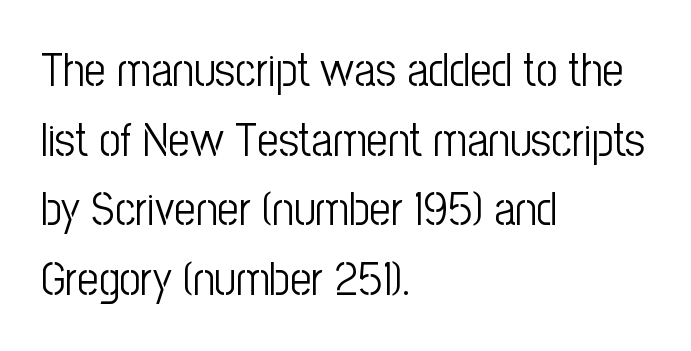
{"serif": "no", "italic": "no", "bold": "no", "weight": "light", "width": "condensed", "stroke_contrast": "low", "x_height": "medium", "monospaced": "no", "underline": "no", "align": "left", "line_spacing": "normal", "line_spacing_ratio": 1.48, "letter_spacing": "normal", "letter_spacing_em": 0.0, "glyph_px": 47}
